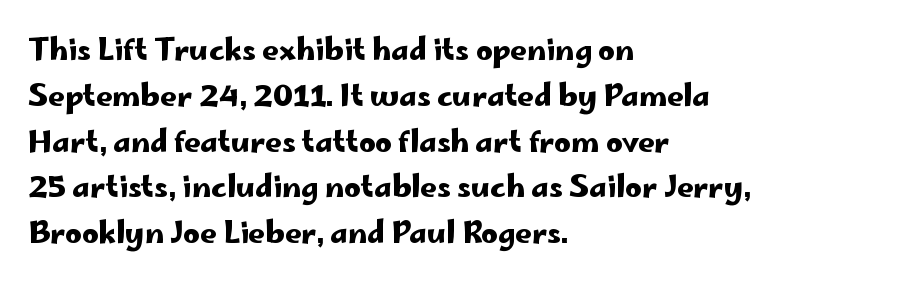
Q: Is the text italic (slanted)? A: No, it is upright.
Q: Is the typeface a serif or a sans-serif typeface? A: Sans-serif.
Q: Is the text underlined? A: No.
Q: How is the paragraph aligned? A: Left-aligned.
Q: Is the spacing between letters normal or unusually wide? A: Normal.
Q: Is the spacing between lines tight, normal or loose? A: Normal.
Q: Width (condensed, normal, or wide)? A: Wide.
Q: Stroke contrast? A: Low.
Q: x-height? A: Small.
Q: Monospaced? A: No.
